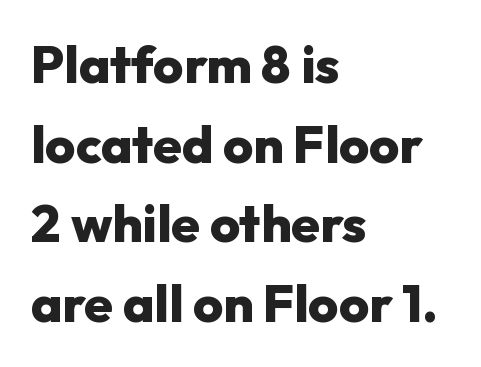
{"serif": "no", "italic": "no", "bold": "yes", "weight": "heavy", "width": "normal", "stroke_contrast": "low", "x_height": "medium", "monospaced": "no", "underline": "no", "align": "left", "line_spacing": "normal", "line_spacing_ratio": 1.53, "letter_spacing": "normal", "letter_spacing_em": 0.0, "glyph_px": 52}
